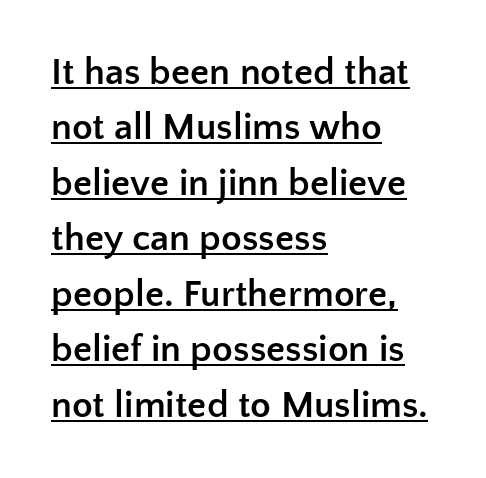
Q: Is the text bold? A: Yes.
Q: Is the text italic (slanted)? A: No, it is upright.
Q: Is the typeface a serif or a sans-serif typeface? A: Sans-serif.
Q: Is the text underlined? A: Yes.
Q: How is the paragraph aligned? A: Left-aligned.
Q: Is the spacing between letters normal or unusually wide? A: Normal.
Q: Is the spacing between lines tight, normal or loose? A: Normal.
Q: Width (condensed, normal, or wide)? A: Normal.
Q: Stroke contrast? A: Low.
Q: x-height? A: Medium.
Q: Monospaced? A: No.
